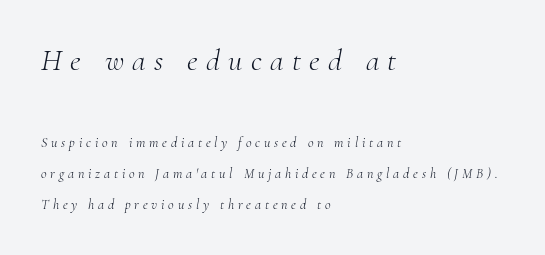
Q: Is the text bold? A: No.
Q: Is the text italic (slanted)? A: Yes, it leans right by about 10 degrees.
Q: Is the typeface a serif or a sans-serif typeface? A: Serif.
Q: Is the text underlined? A: No.
Q: How is the paragraph aligned? A: Left-aligned.
Q: Is the spacing between letters normal or unusually wide? A: Unusually wide.
Q: Is the spacing between lines tight, normal or loose? A: Loose.
Q: Which block of text is set in a larger size, the first (top) or the second (bottom)? A: The first (top) one.
Q: Width (condensed, normal, or wide)? A: Normal.
Q: Stroke contrast? A: Medium.
Q: x-height? A: Small.
Q: Monospaced? A: No.
